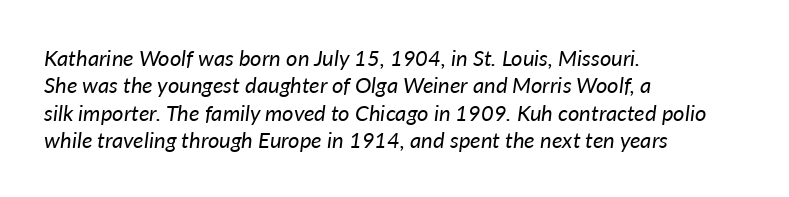
{"italic": "yes", "lean": "right", "slant_degrees": 7, "bold": "no", "underline": "no", "align": "left", "line_spacing_ratio": 1.24, "letter_spacing": "normal", "letter_spacing_em": 0.0, "glyph_px": 22}
